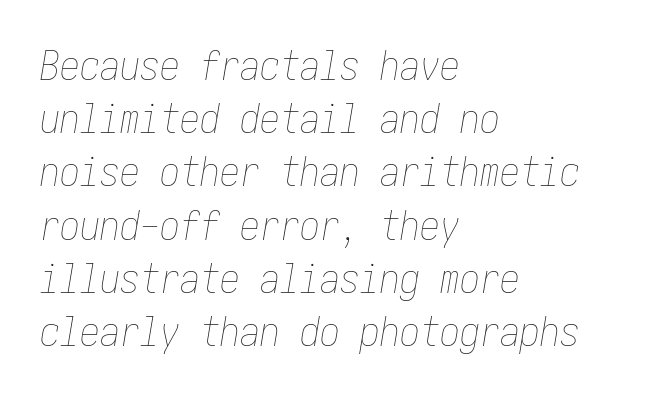
The image shows 40 px thin, condensed type, italic (leaning right); set left-aligned, normal line spacing (1.33x), normal letter spacing, not underlined; low stroke contrast and a medium x-height.
